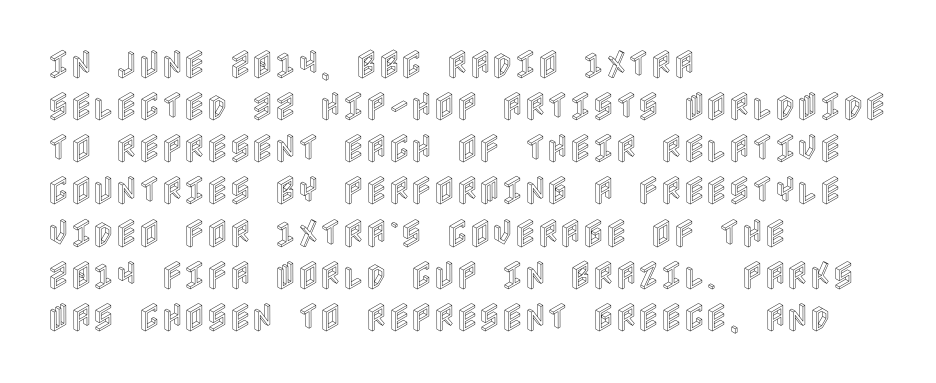
Does the lettering tilt? It doesn't — this is upright. In terms of letterspacing, this is plain default setting. The lines are quadded left. A bare baseline throughout the passage. Leading: standard.
